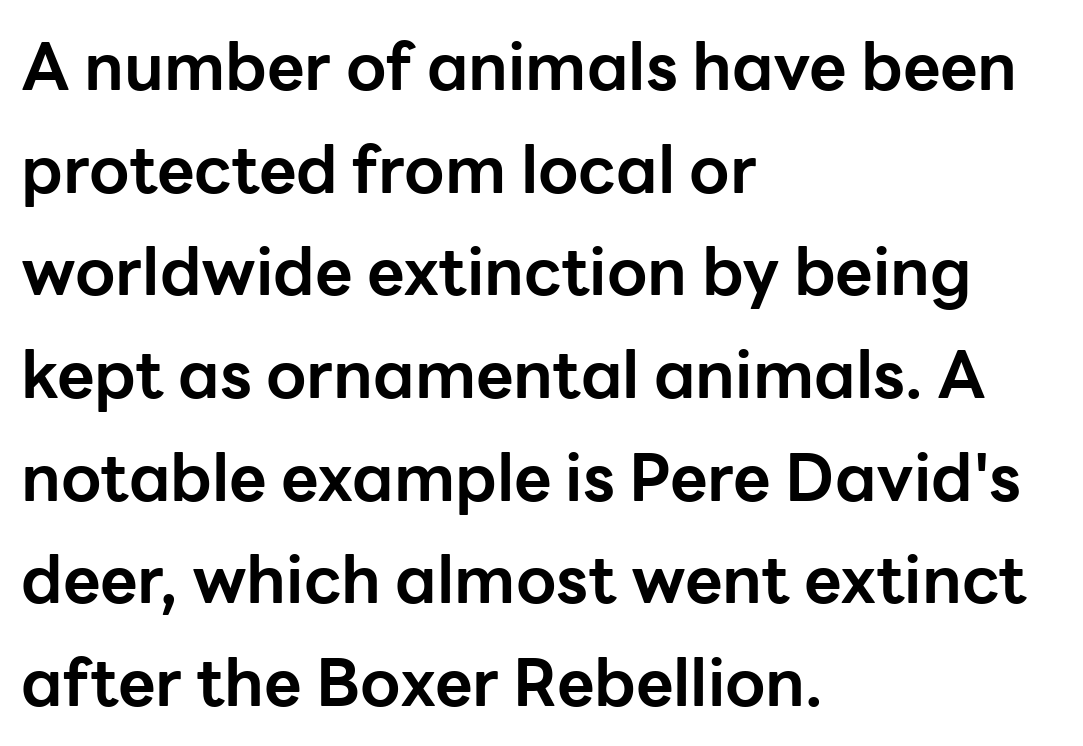
{"serif": "no", "italic": "no", "bold": "yes", "weight": "bold", "width": "normal", "stroke_contrast": "low", "x_height": "medium", "monospaced": "no", "underline": "no", "align": "left", "line_spacing": "normal", "line_spacing_ratio": 1.58, "letter_spacing": "normal", "letter_spacing_em": 0.0, "glyph_px": 65}
